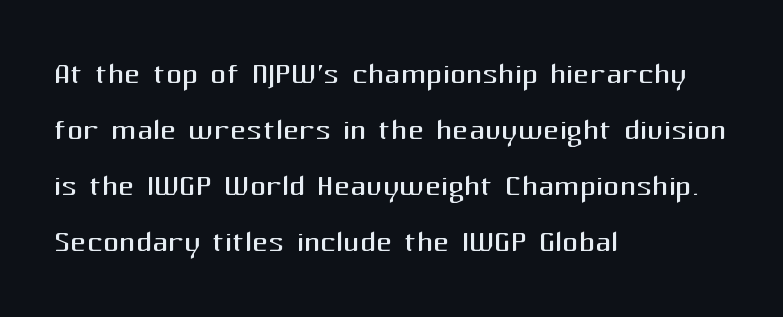
{"serif": "no", "italic": "no", "bold": "no", "weight": "regular", "width": "normal", "stroke_contrast": "medium", "x_height": "medium", "monospaced": "no", "underline": "no", "align": "left", "line_spacing": "normal", "line_spacing_ratio": 1.4, "letter_spacing": "normal", "letter_spacing_em": 0.0, "glyph_px": 40}
